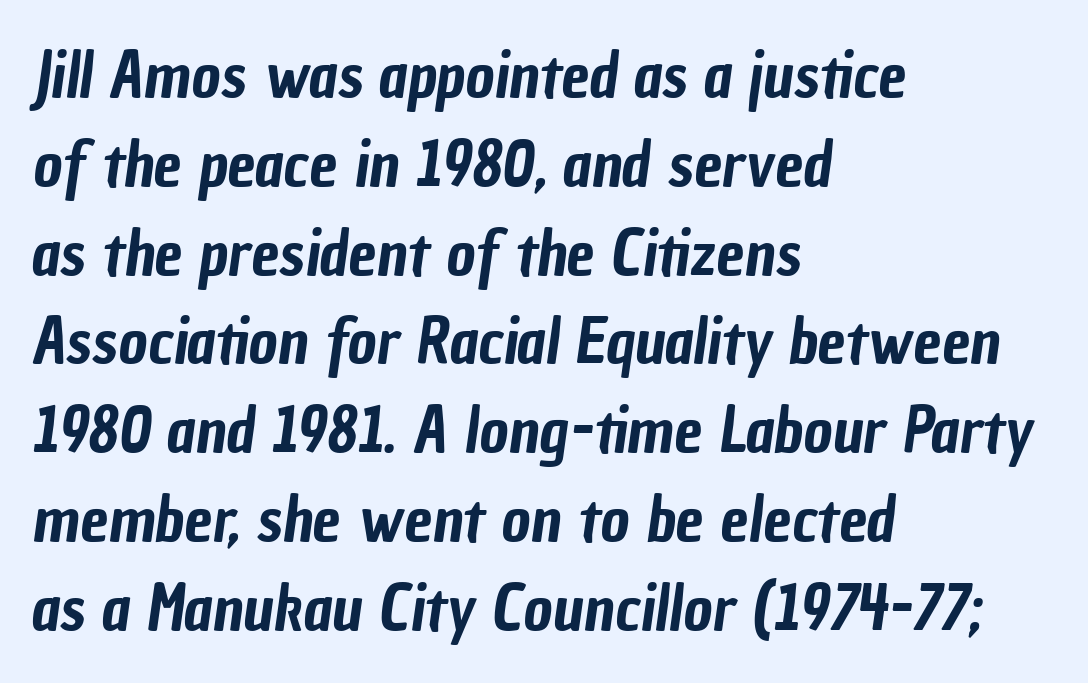
The image shows 63 px condensed sans-serif type; set left-aligned, normal line spacing (1.41x), normal letter spacing, not underlined; low stroke contrast and a medium x-height.
